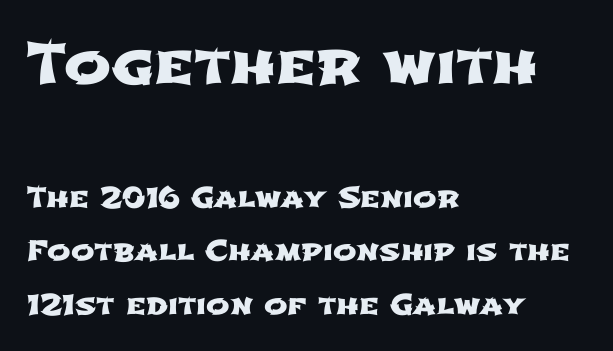
Every row of glyphs begins at an identical x-position on the left. Between these two stacked blocks, the higher one wins on size. Each letter keeps its own natural width here, so spacing adapts to shape. Rule under the text: the space is simply empty. Font category for this specimen: sans-serif.
